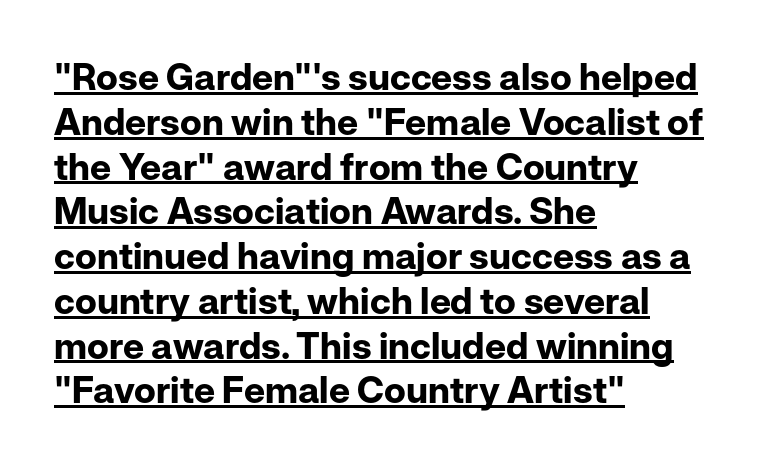
Q: Is the text bold? A: Yes.
Q: Is the text italic (slanted)? A: No, it is upright.
Q: Is the typeface a serif or a sans-serif typeface? A: Sans-serif.
Q: Is the text underlined? A: Yes.
Q: How is the paragraph aligned? A: Left-aligned.
Q: Is the spacing between letters normal or unusually wide? A: Normal.
Q: Width (condensed, normal, or wide)? A: Normal.
Q: Stroke contrast? A: Low.
Q: x-height? A: Medium.
Q: Monospaced? A: No.
